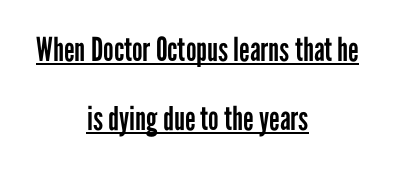
The image shows 33 px regular-weight, condensed sans-serif type, upright; set centered, loose line spacing (2.1x), normal letter spacing, underlined; low stroke contrast and a medium x-height.
